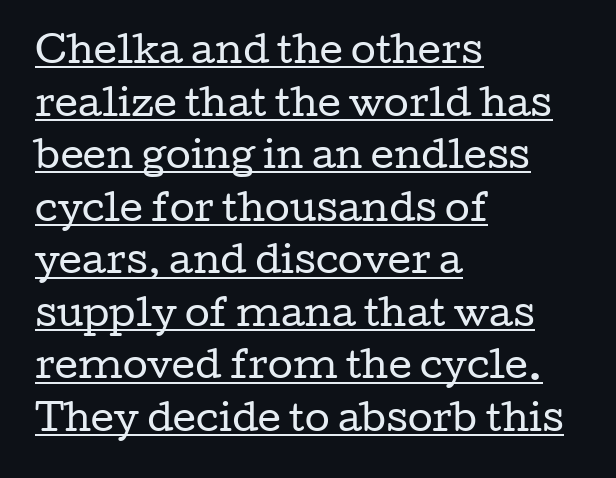
Font category for this specimen: serif. This sample has the flowing, uneven cadence of proportional lettering. Compared with a typical body face, this is equally light or lighter still. The face used here is rendered with its standard letterfit. The paragraph has a hard left edge and a soft right edge.
